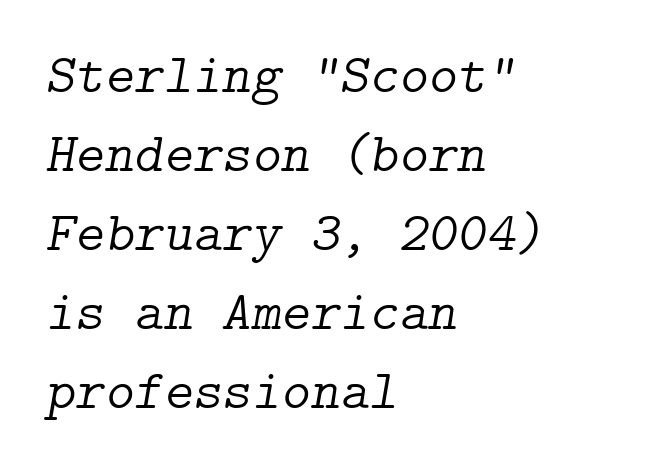
Weight: not bold — regular or lighter. Reading down the column, the eye jumps a familiar distance to each next line. A serif font was chosen for this passage. Visually the block forms a straight wall on the left and a jagged coastline on the right.
